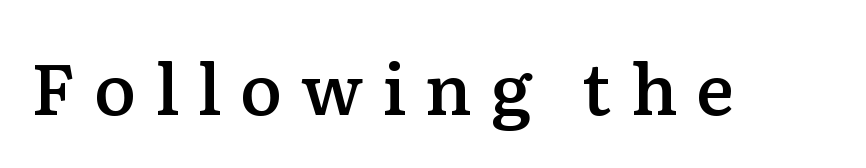
{"serif": "yes", "italic": "no", "bold": "semi", "weight": "semibold", "width": "normal", "stroke_contrast": "low", "x_height": "medium", "monospaced": "no", "underline": "no", "letter_spacing": "wide", "letter_spacing_em": 0.26, "glyph_px": 71}
